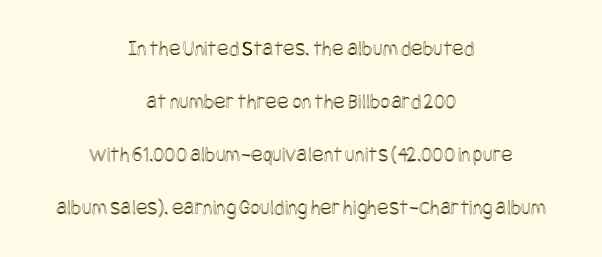
Q: Is the text italic (slanted)? A: No, it is upright.
Q: Is the text underlined? A: No.
Q: How is the paragraph aligned? A: Centered.
Q: Is the spacing between letters normal or unusually wide? A: Normal.
Q: Is the spacing between lines tight, normal or loose? A: Loose.
